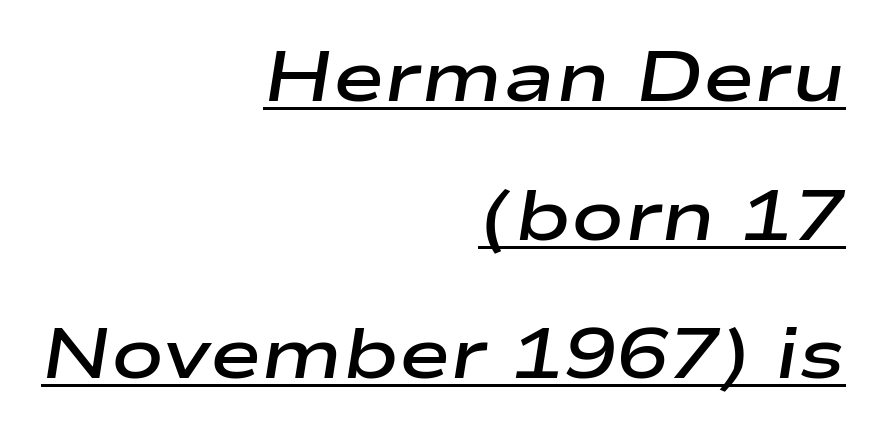
Q: Is the text bold? A: Semi-bold.
Q: Is the text italic (slanted)? A: Yes, it leans right by about 9 degrees.
Q: Is the text underlined? A: Yes.
Q: How is the paragraph aligned? A: Right-aligned.
Q: Is the spacing between letters normal or unusually wide? A: Normal.
Q: Is the spacing between lines tight, normal or loose? A: Loose.
Q: Width (condensed, normal, or wide)? A: Wide.
Q: Stroke contrast? A: Low.
Q: x-height? A: Medium.
Q: Monospaced? A: No.
